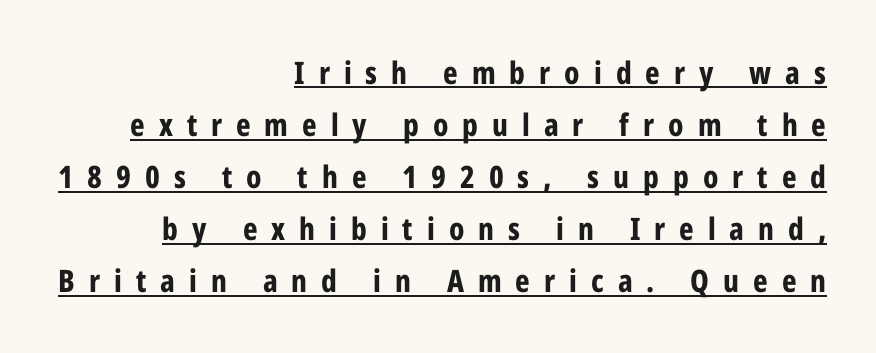
Q: Is the text bold? A: Yes.
Q: Is the text italic (slanted)? A: No, it is upright.
Q: Is the typeface a serif or a sans-serif typeface? A: Sans-serif.
Q: Is the text underlined? A: Yes.
Q: How is the paragraph aligned? A: Right-aligned.
Q: Is the spacing between letters normal or unusually wide? A: Unusually wide.
Q: Is the spacing between lines tight, normal or loose? A: Normal.
Q: Width (condensed, normal, or wide)? A: Condensed.
Q: Stroke contrast? A: Low.
Q: x-height? A: Medium.
Q: Monospaced? A: No.
